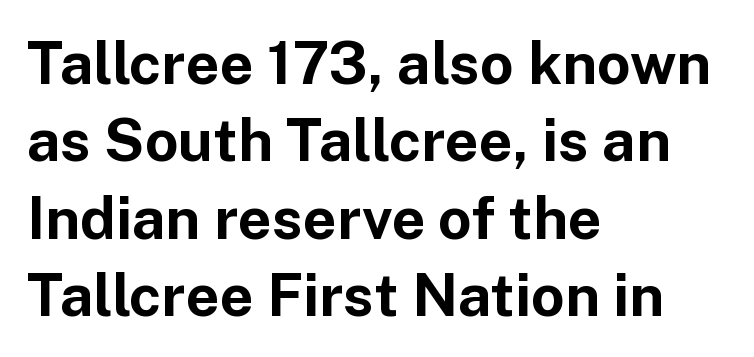
The image shows 59 px bold sans-serif type, upright; set left-aligned, normal line spacing (1.31x), normal letter spacing, not underlined; low stroke contrast and a medium x-height.
